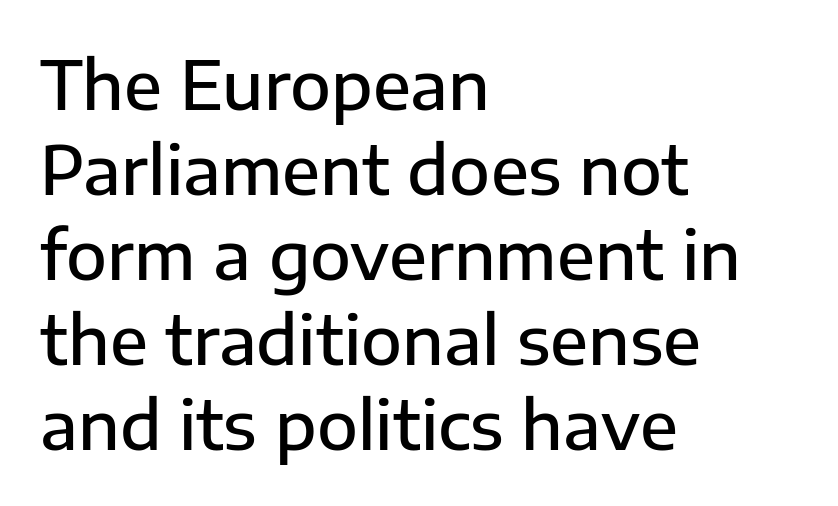
The image shows 67 px semibold sans-serif type, upright; set left-aligned, normal line spacing (1.27x), normal letter spacing, not underlined; low stroke contrast and a medium x-height.
